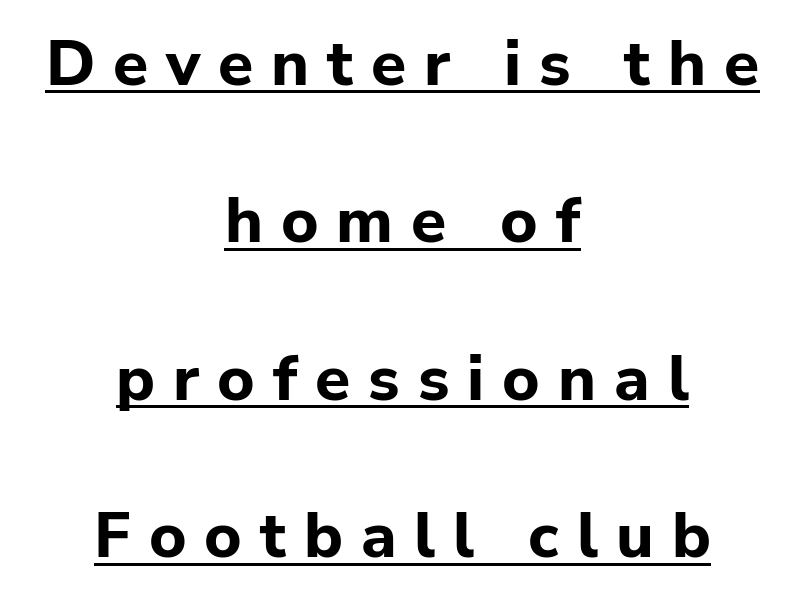
The image shows 64 px bold sans-serif type, upright; set centered, loose line spacing (2.46x), unusually wide letter spacing (+0.28 em), underlined; low stroke contrast and a medium x-height.
